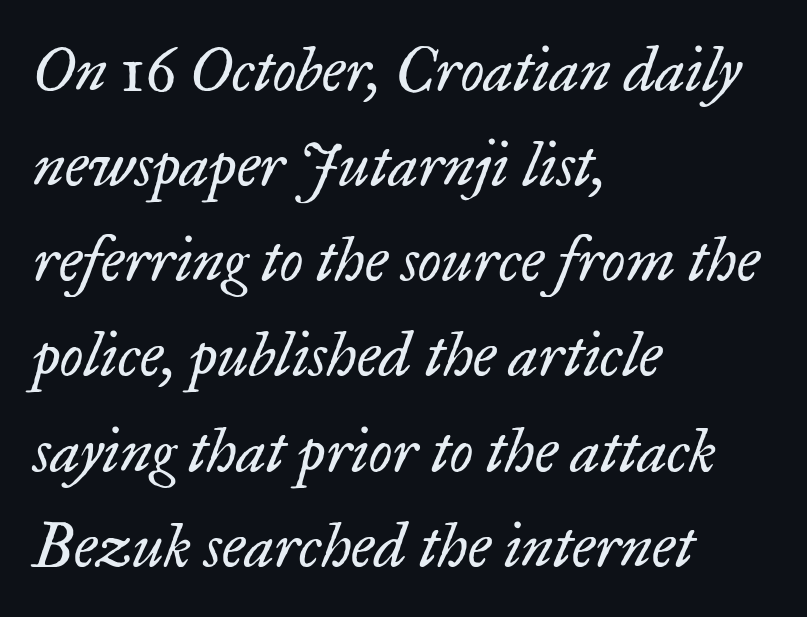
{"serif": "yes", "italic": "yes", "lean": "right", "slant_degrees": 17, "bold": "no", "weight": "regular", "width": "normal", "stroke_contrast": "low", "x_height": "small", "monospaced": "no", "underline": "no", "align": "left", "line_spacing": "normal", "line_spacing_ratio": 1.56, "letter_spacing": "normal", "letter_spacing_em": 0.0, "glyph_px": 61}
